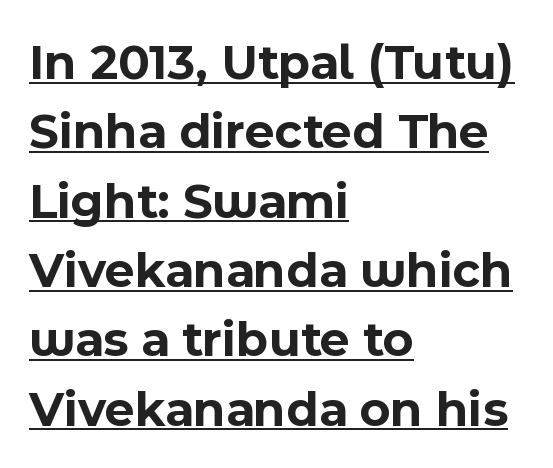
{"serif": "no", "italic": "no", "bold": "yes", "weight": "bold", "width": "normal", "x_height": "medium", "monospaced": "no", "underline": "yes", "align": "left", "line_spacing": "normal", "line_spacing_ratio": 1.36, "letter_spacing": "normal", "letter_spacing_em": 0.0, "glyph_px": 51}
